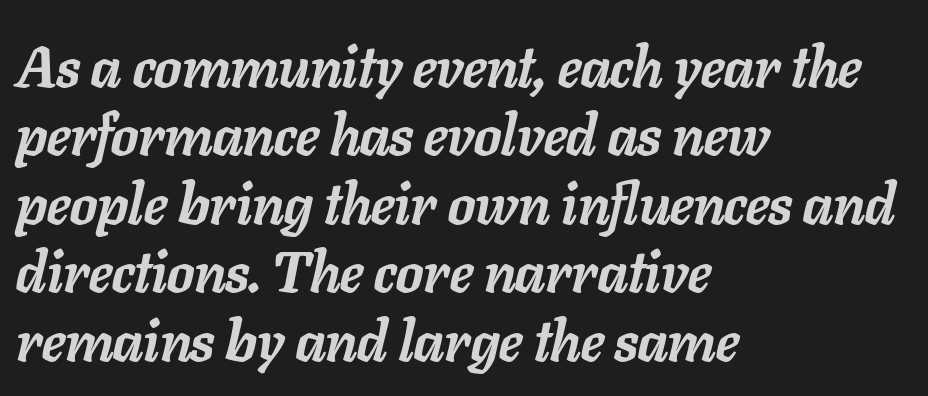
Quick note: italic. The passage shown is not underscored anywhere. Character widths vary here, with narrow letters taking less room than wide ones. The rendering anchors every line to the left-hand side.
